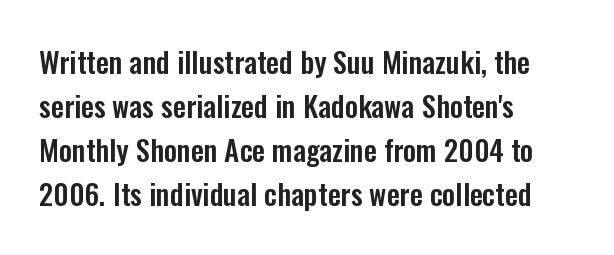
Spacing verdict: proportional, widths tailored to each character. Every stem runs plumb, perpendicular to the baseline. One glance says typical: line gaps are just what's usual. These lines are set flush left with a ragged right edge. Tracking value appears to be zero — textbook default spacing. Note: no serifs on the glyphs.
